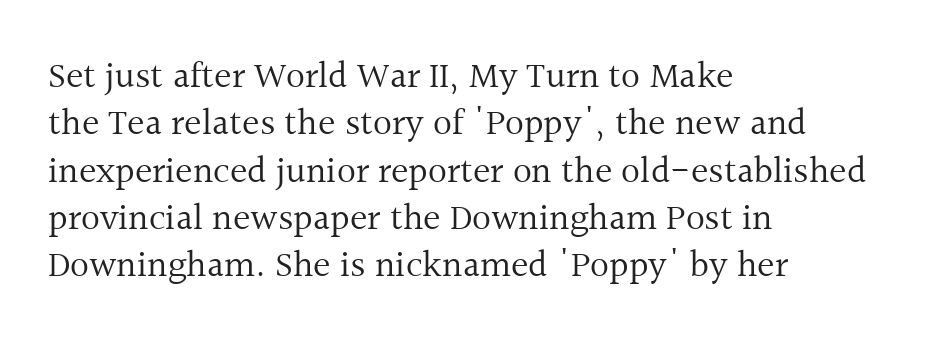
{"serif": "yes", "italic": "no", "bold": "no", "weight": "regular", "width": "normal", "x_height": "medium", "monospaced": "no", "underline": "no", "align": "left", "line_spacing": "normal", "line_spacing_ratio": 1.28, "letter_spacing": "normal", "letter_spacing_em": 0.0, "glyph_px": 37}
